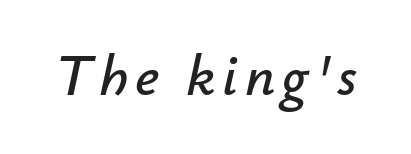
These lines are rendered in a variable-pitch font. Observe the lean: these are italic letterforms. Bare-footed words on every line.
